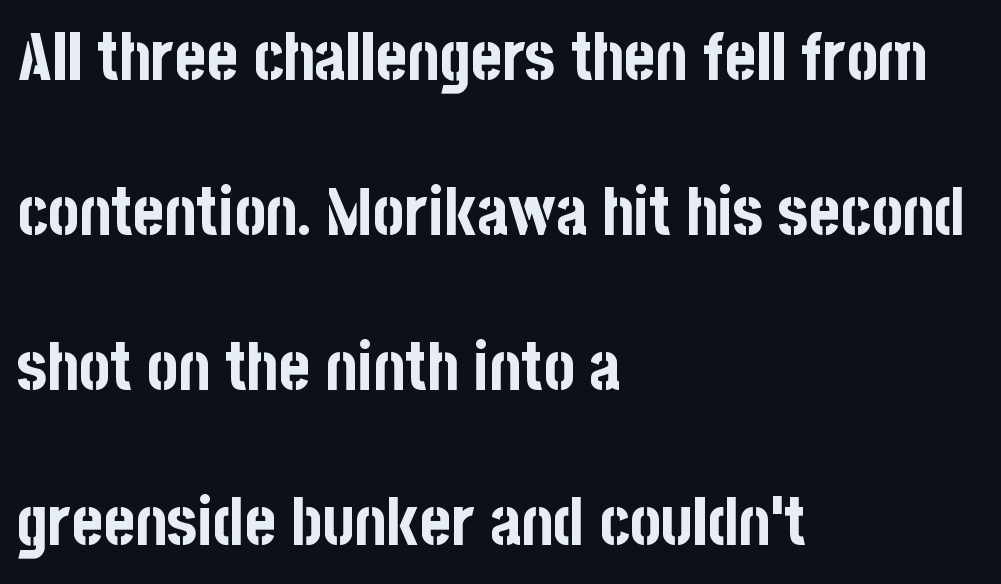
Q: Is the text bold? A: Yes.
Q: Is the text italic (slanted)? A: No, it is upright.
Q: Is the typeface a serif or a sans-serif typeface? A: Sans-serif.
Q: Is the text underlined? A: No.
Q: How is the paragraph aligned? A: Left-aligned.
Q: Is the spacing between letters normal or unusually wide? A: Normal.
Q: Is the spacing between lines tight, normal or loose? A: Loose.
Q: Width (condensed, normal, or wide)? A: Condensed.
Q: Stroke contrast? A: Low.
Q: x-height? A: Large.
Q: Monospaced? A: No.
